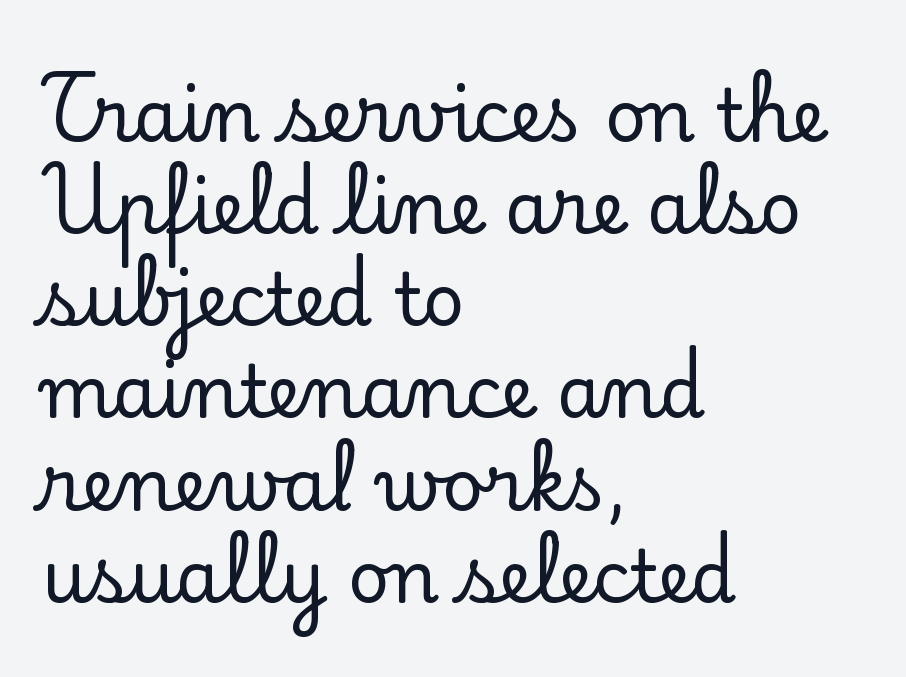
Q: Is the text italic (slanted)? A: No, it is upright.
Q: Is the typeface a serif or a sans-serif typeface? A: Serif.
Q: Is the text underlined? A: No.
Q: How is the paragraph aligned? A: Left-aligned.
Q: Is the spacing between letters normal or unusually wide? A: Normal.
Q: Is the spacing between lines tight, normal or loose? A: Normal.
Q: Width (condensed, normal, or wide)? A: Normal.
Q: Stroke contrast? A: Low.
Q: x-height? A: Small.
Q: Monospaced? A: No.
